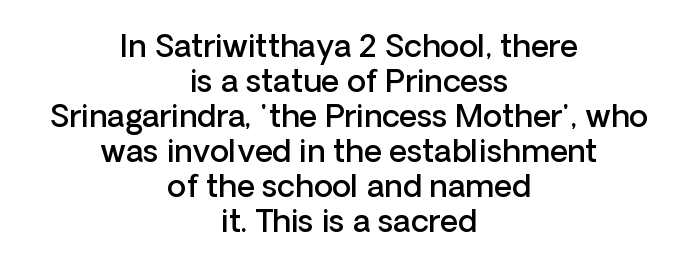
Q: Is the text bold? A: Semi-bold.
Q: Is the text italic (slanted)? A: No, it is upright.
Q: Is the typeface a serif or a sans-serif typeface? A: Sans-serif.
Q: Is the text underlined? A: No.
Q: How is the paragraph aligned? A: Centered.
Q: Is the spacing between letters normal or unusually wide? A: Normal.
Q: Is the spacing between lines tight, normal or loose? A: Tight.
Q: Width (condensed, normal, or wide)? A: Normal.
Q: Stroke contrast? A: Low.
Q: x-height? A: Medium.
Q: Monospaced? A: No.
